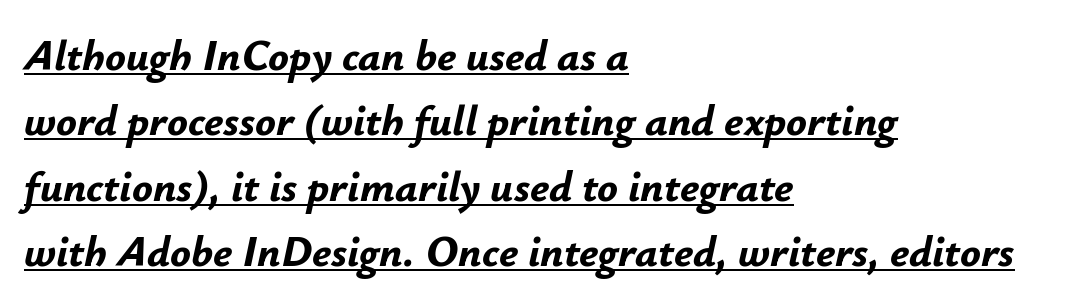
Q: Is the text bold? A: Yes.
Q: Is the text italic (slanted)? A: Yes, it leans right by about 12 degrees.
Q: Is the text underlined? A: Yes.
Q: How is the paragraph aligned? A: Left-aligned.
Q: Is the spacing between letters normal or unusually wide? A: Normal.
Q: Is the spacing between lines tight, normal or loose? A: Normal.
Q: Width (condensed, normal, or wide)? A: Normal.
Q: Stroke contrast? A: Low.
Q: x-height? A: Small.
Q: Monospaced? A: No.
